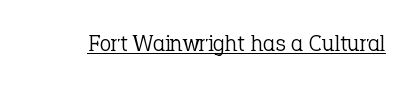
Underlined type. When letters stand straight like this, we call the style roman or upright. The line texture is even and compact thanks to regular tracking. The strokes carry an ordinary text weight at most.
